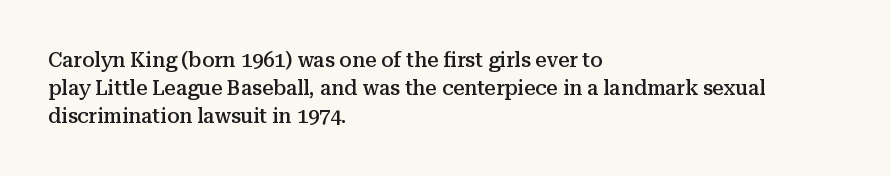
Q: Is the text bold? A: Semi-bold.
Q: Is the text italic (slanted)? A: No, it is upright.
Q: Is the text underlined? A: No.
Q: How is the paragraph aligned? A: Left-aligned.
Q: Is the spacing between letters normal or unusually wide? A: Normal.
Q: Is the spacing between lines tight, normal or loose? A: Normal.
